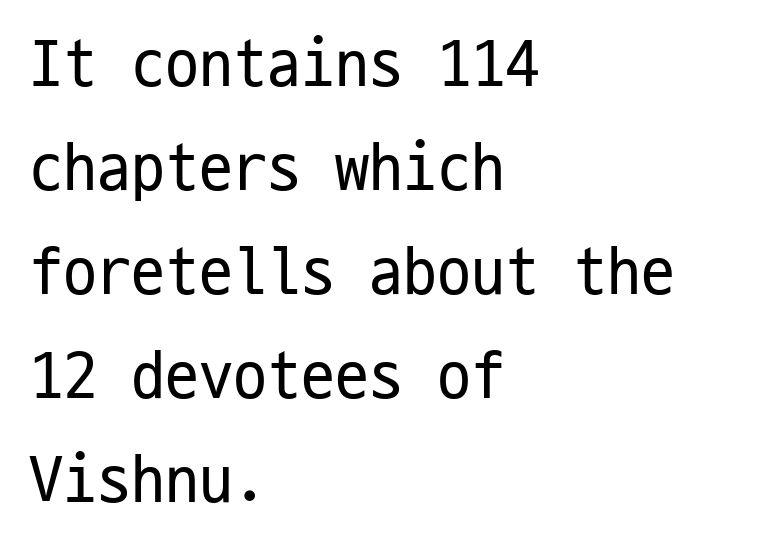
Each row of text sits above clean, open space. What stands out about the letter spacing? Nothing — it is the standard amount. The line-height multiplier appears to be the usual default. Is the block centered? No — it sits flush against the left margin. Is there any slant? The stems are plumb.
